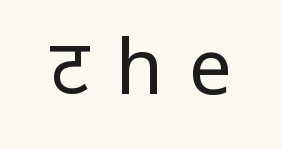
{"serif": "no", "italic": "no", "bold": "no", "weight": "regular", "width": "normal", "stroke_contrast": "low", "x_height": "medium", "monospaced": "no", "underline": "no", "letter_spacing": "wide", "letter_spacing_em": 0.34, "glyph_px": 77}
